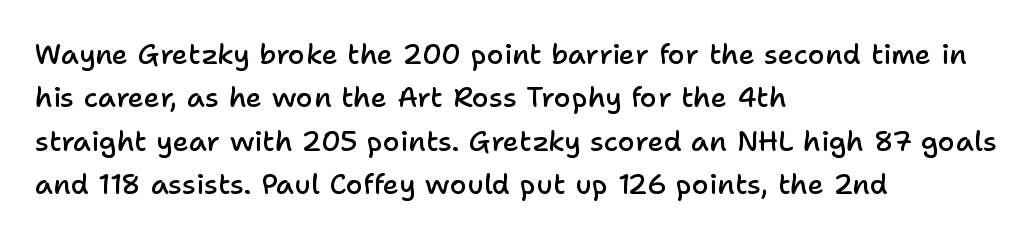
This sample uses an upright cut, with every glyph sitting square on the baseline. Regular leading. Proportional: the letters do not fall into vertical columns. Its strokes are somewhat broadened, the hallmark of semibold type.
